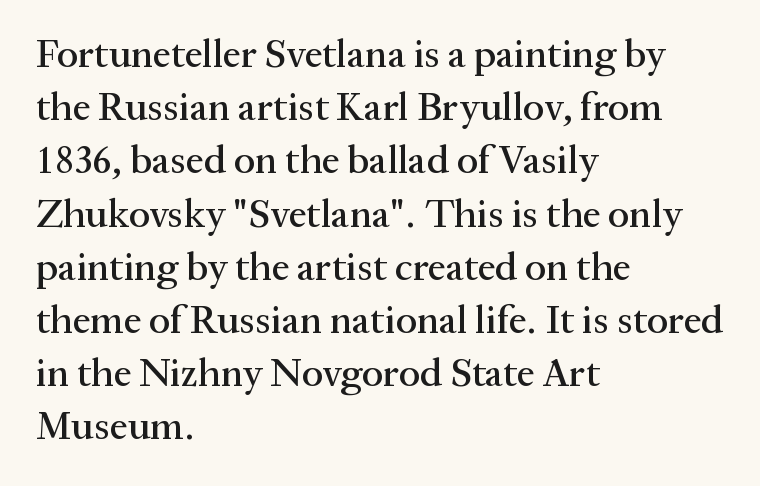
The passage shown is typed in a proportional face where columns would drift. One glance says typical: line gaps are just what's usual. How are the letters spaced? Ordinarily, with no added tracking. Vertical strokes here are truly vertical. Short and long lines alike share a common starting point at left. Little horizontal feet cap the strokes, marking this as serif type.
